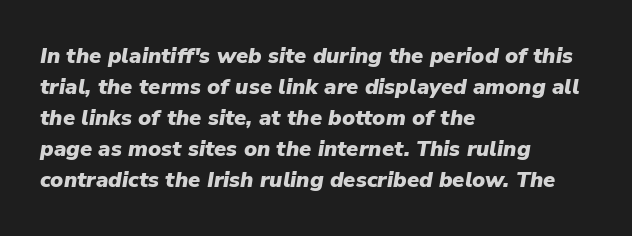
Q: Is the text bold? A: Yes.
Q: Is the text italic (slanted)? A: Yes, it leans right by about 9 degrees.
Q: Is the text underlined? A: No.
Q: How is the paragraph aligned? A: Left-aligned.
Q: Is the spacing between letters normal or unusually wide? A: Normal.
Q: Is the spacing between lines tight, normal or loose? A: Normal.
